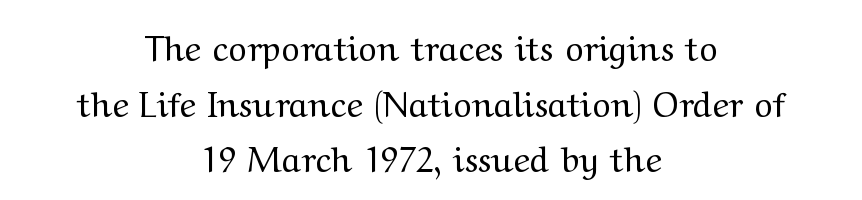
Q: Is the text bold? A: No.
Q: Is the text italic (slanted)? A: No, it is upright.
Q: Is the typeface a serif or a sans-serif typeface? A: Serif.
Q: Is the text underlined? A: No.
Q: How is the paragraph aligned? A: Centered.
Q: Is the spacing between letters normal or unusually wide? A: Normal.
Q: Is the spacing between lines tight, normal or loose? A: Normal.
Q: Width (condensed, normal, or wide)? A: Wide.
Q: Stroke contrast? A: Medium.
Q: x-height? A: Medium.
Q: Monospaced? A: No.
